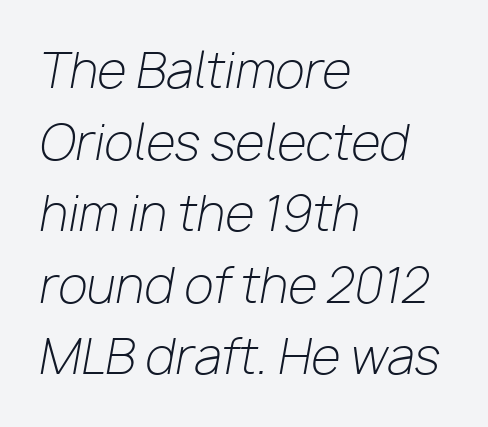
Just letters on the line, the space beneath them empty. This rendering leaves character spacing at its baseline value. The letters advance in unequal steps, a hallmark of proportional type. All the whitespace from short lines collects on the right. The face looks like a standard text weight, possibly lighter. Regular leading.
